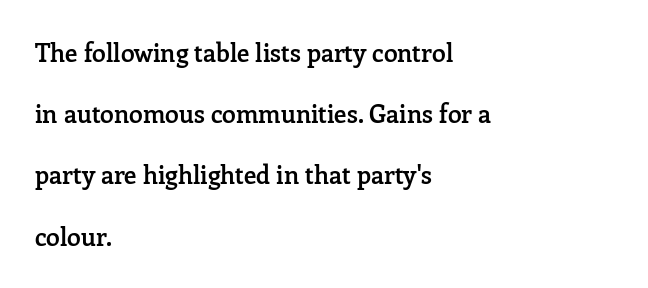
Q: Is the text bold? A: Semi-bold.
Q: Is the text italic (slanted)? A: No, it is upright.
Q: Is the text underlined? A: No.
Q: How is the paragraph aligned? A: Left-aligned.
Q: Is the spacing between letters normal or unusually wide? A: Normal.
Q: Is the spacing between lines tight, normal or loose? A: Loose.
